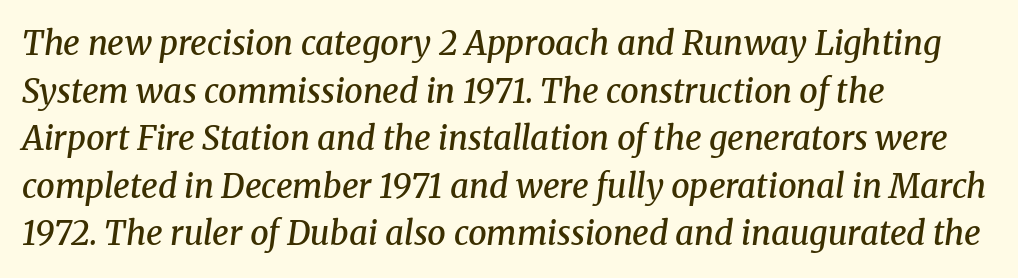
The passage is arranged the way most books set body copy — flush left. Words appear dense and cohesive because spacing is normal. If you measured baseline to baseline, you'd find a middling distance. The characters display serif detailing at their extremities. This sample has the flowing, uneven cadence of proportional lettering.
